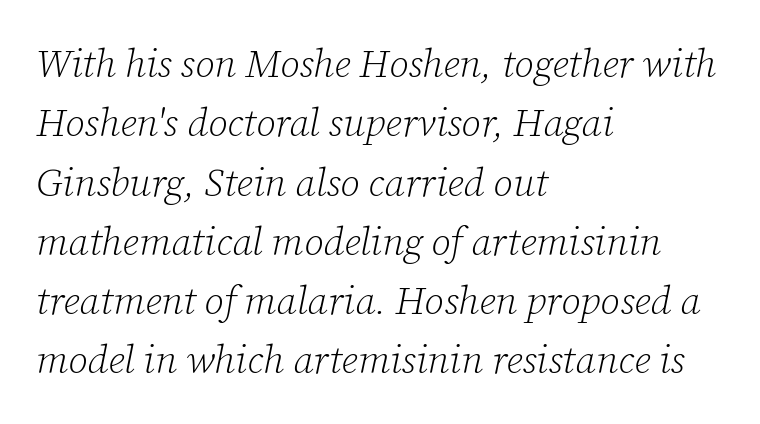
{"serif": "yes", "italic": "yes", "lean": "right", "slant_degrees": 12, "bold": "no", "weight": "light", "width": "normal", "stroke_contrast": "low", "x_height": "medium", "monospaced": "no", "underline": "no", "align": "left", "line_spacing": "normal", "line_spacing_ratio": 1.52, "letter_spacing": "normal", "letter_spacing_em": 0.0, "glyph_px": 39}
